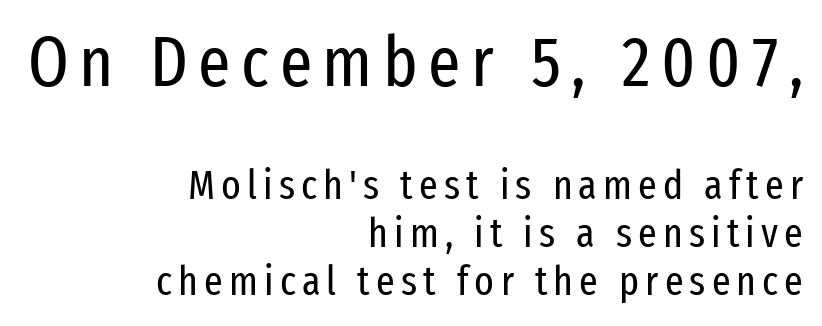
The image shows 71 px regular-weight, condensed sans-serif type, upright; set right-aligned, line spacing 1.18x, not underlined; the first (top) block is 1.73x larger; low stroke contrast and a medium x-height.
